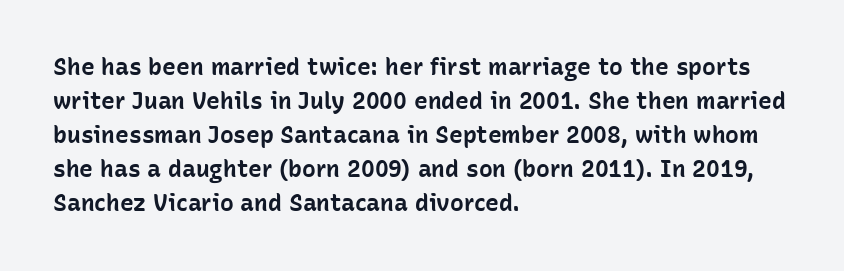
Q: Is the text bold? A: Yes.
Q: Is the text italic (slanted)? A: No, it is upright.
Q: Is the text underlined? A: No.
Q: How is the paragraph aligned? A: Left-aligned.
Q: Is the spacing between letters normal or unusually wide? A: Normal.
Q: Is the spacing between lines tight, normal or loose? A: Normal.
